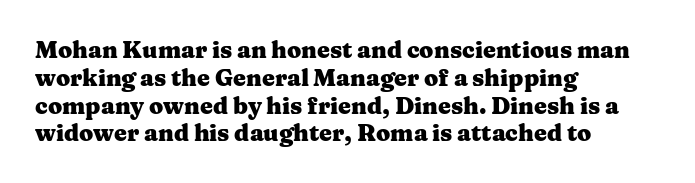
{"italic": "no", "bold": "yes", "underline": "no", "align": "left", "line_spacing_ratio": 1.21, "letter_spacing": "normal", "letter_spacing_em": 0.0, "glyph_px": 23}
